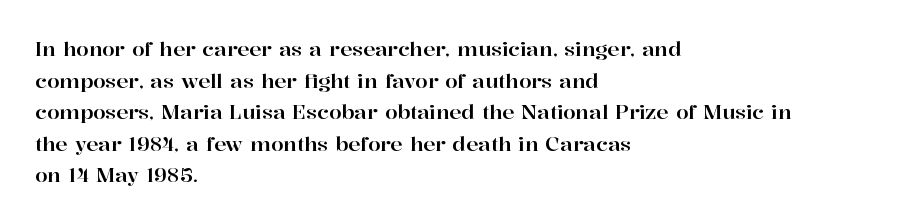
Q: Is the text italic (slanted)? A: No, it is upright.
Q: Is the text underlined? A: No.
Q: How is the paragraph aligned? A: Left-aligned.
Q: Is the spacing between letters normal or unusually wide? A: Normal.
Q: Is the spacing between lines tight, normal or loose? A: Normal.
